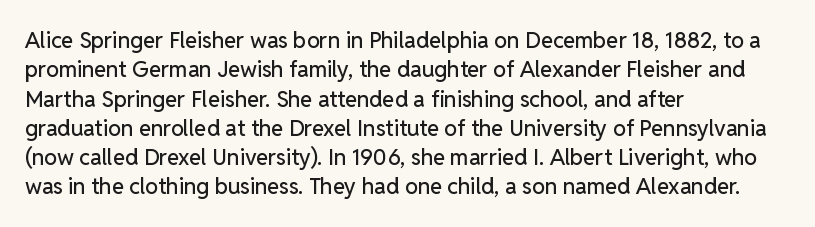
{"italic": "no", "underline": "no", "align": "left", "line_spacing": "normal", "line_spacing_ratio": 1.33, "letter_spacing": "normal", "letter_spacing_em": 0.0, "glyph_px": 22}
